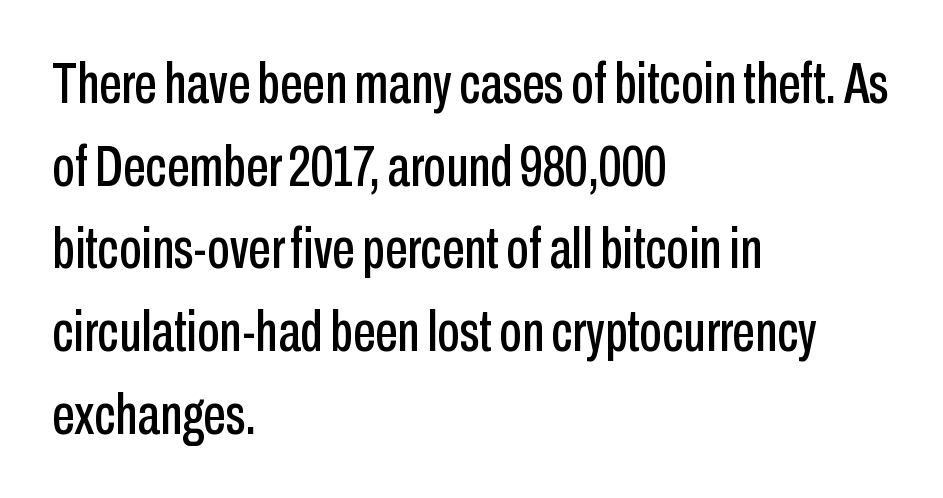
Think of a printed novel: that variable character pitch is what you see here. Plain, unruled lines of type. It's the straight-up-and-down kind of type. Are there feet on the stems? There aren't — it's a sans. The vertical gap from one line to the next is medium.
